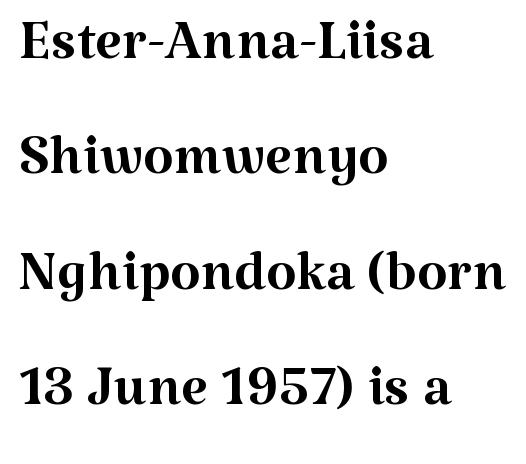
Q: Is the text bold? A: No.
Q: Is the text italic (slanted)? A: No, it is upright.
Q: Is the typeface a serif or a sans-serif typeface? A: Serif.
Q: Is the text underlined? A: No.
Q: How is the paragraph aligned? A: Left-aligned.
Q: Is the spacing between letters normal or unusually wide? A: Normal.
Q: Is the spacing between lines tight, normal or loose? A: Normal.
Q: Width (condensed, normal, or wide)? A: Normal.
Q: Stroke contrast? A: Medium.
Q: x-height? A: Medium.
Q: Monospaced? A: No.
